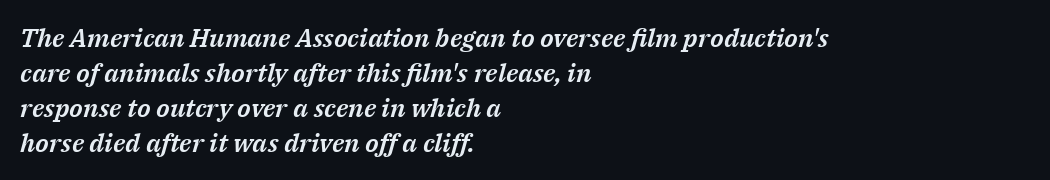
The image shows 26 px text type, italic (leaning right); set left-aligned, normal line spacing (1.34x), normal letter spacing, not underlined.
